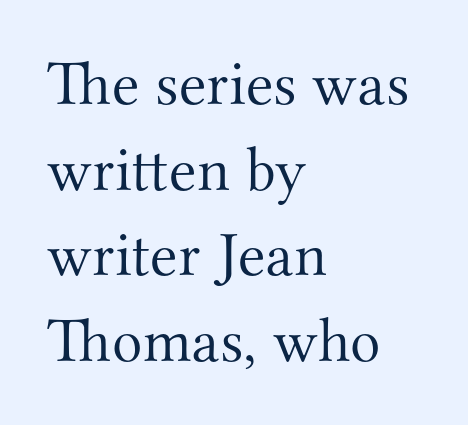
Think of a printed novel: that variable character pitch is what you see here. The paragraph shown leans on its left margin. Honestly, the row spacing looks completely unremarkable. The typography opts for an upright posture over an oblique one. A serif font was chosen for this passage. The area under the type is left untouched.
